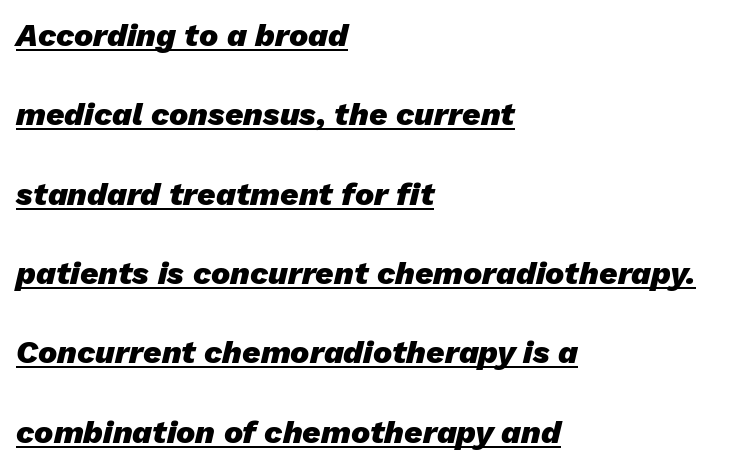
Q: Is the text bold? A: Yes.
Q: Is the text italic (slanted)? A: Yes, it leans right by about 13 degrees.
Q: Is the text underlined? A: Yes.
Q: How is the paragraph aligned? A: Left-aligned.
Q: Is the spacing between letters normal or unusually wide? A: Normal.
Q: Is the spacing between lines tight, normal or loose? A: Loose.
Q: Width (condensed, normal, or wide)? A: Normal.
Q: Stroke contrast? A: Low.
Q: x-height? A: Medium.
Q: Monospaced? A: No.
